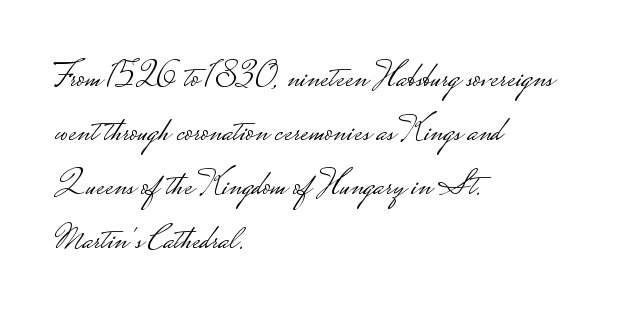
Q: Is the text bold? A: No.
Q: Is the text italic (slanted)? A: Yes.
Q: Is the typeface a serif or a sans-serif typeface? A: Sans-serif.
Q: Is the text underlined? A: No.
Q: How is the paragraph aligned? A: Left-aligned.
Q: Is the spacing between letters normal or unusually wide? A: Normal.
Q: Is the spacing between lines tight, normal or loose? A: Normal.
Q: Width (condensed, normal, or wide)? A: Wide.
Q: Stroke contrast? A: Low.
Q: Monospaced? A: No.
